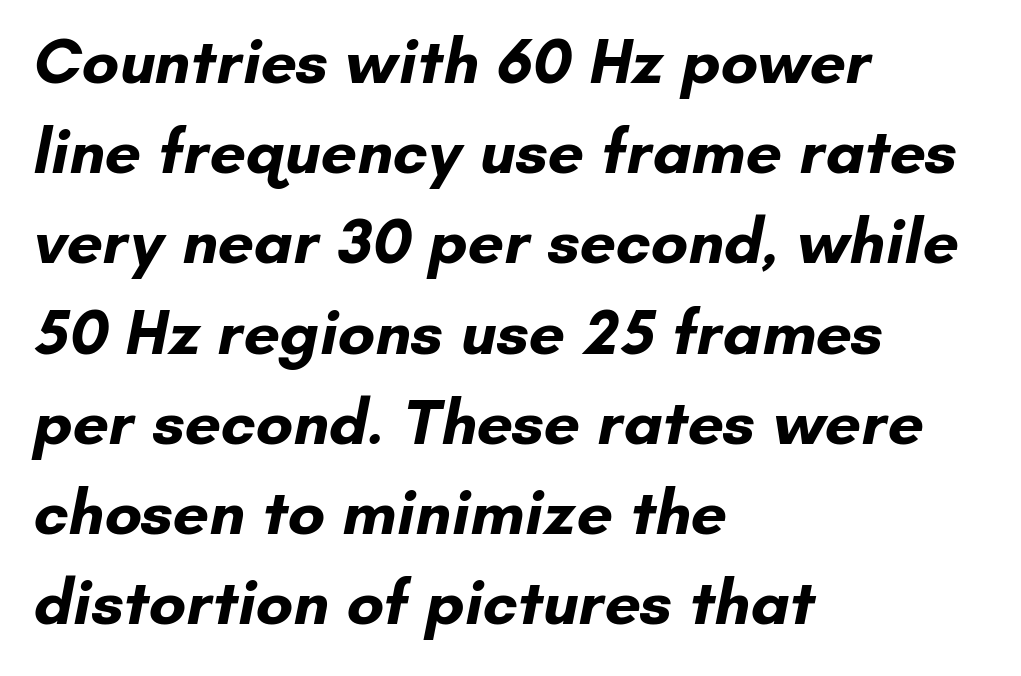
The image shows 64 px bold sans-serif type; set left-aligned, normal line spacing (1.41x), normal letter spacing, not underlined; low stroke contrast and a small x-height.
